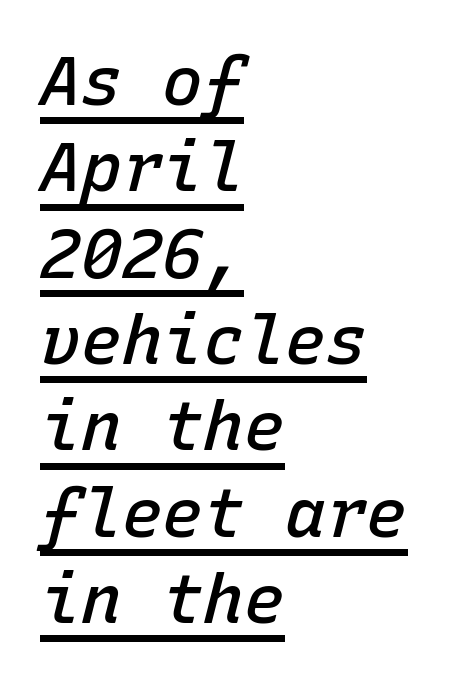
Q: Is the text bold? A: Semi-bold.
Q: Is the text italic (slanted)? A: Yes, it leans right by about 15 degrees.
Q: Is the text underlined? A: Yes.
Q: How is the paragraph aligned? A: Left-aligned.
Q: Is the spacing between letters normal or unusually wide? A: Normal.
Q: Is the spacing between lines tight, normal or loose? A: Normal.
Q: Width (condensed, normal, or wide)? A: Normal.
Q: Stroke contrast? A: Low.
Q: x-height? A: Medium.
Q: Monospaced? A: Yes.
